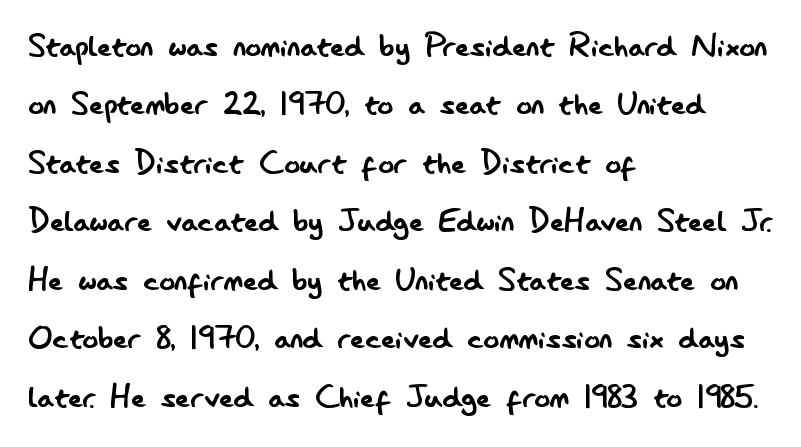
You could not count columns in this text — the font is proportionally spaced. The strokes are not fattened; the text isn't bold. Each word holds together tightly as a unit, with standard inter-letter gaps. This rendering uses left alignment, leaving the right contour irregular. Italic? Not at all — the glyphs are vertical.
